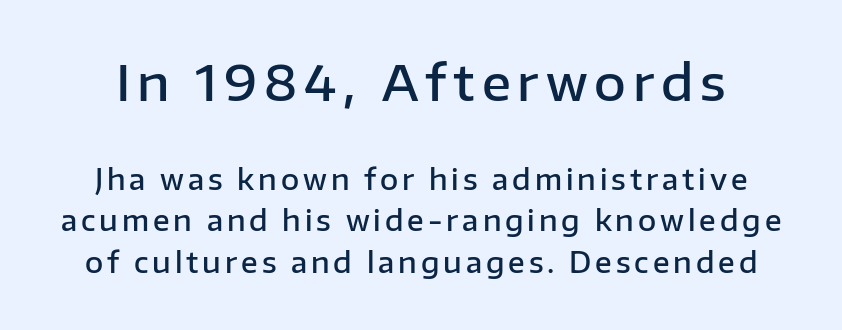
The image shows 49 px semibold sans-serif type, upright; set normal line spacing (1.47x), not underlined; the first (top) block is 1.75x larger; low stroke contrast and a medium x-height.
